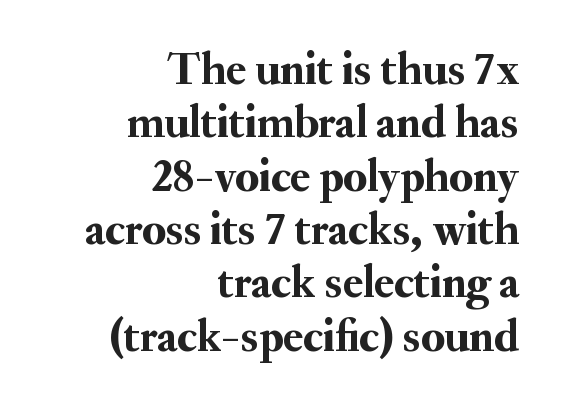
The image shows 46 px serif type, upright; set right-aligned, line spacing 1.16x, normal letter spacing, not underlined; medium stroke contrast and a small x-height.
